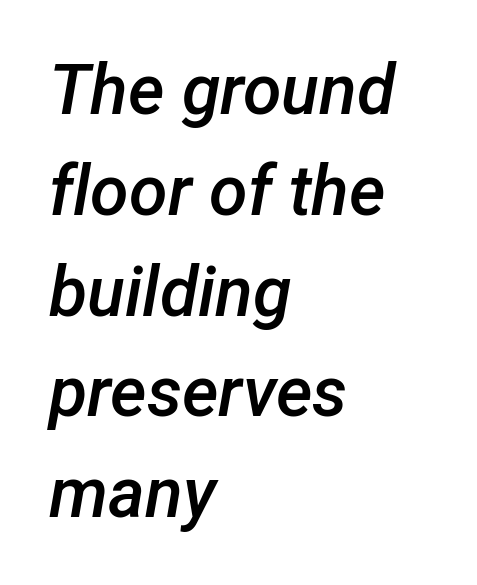
Weight check: semibold — heavier than regular, not quite bold. There's an unmistakable incline to the writing here. Horizontal bands of white between lines are of average thickness. Looks like regular typesetting: each glyph gets only the width it needs.
